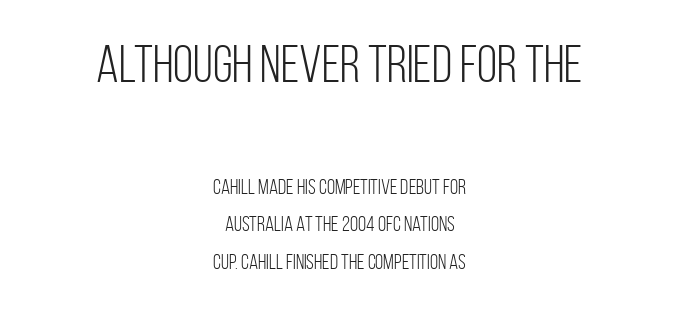
Q: Is the text bold? A: No.
Q: Is the text italic (slanted)? A: No, it is upright.
Q: Is the typeface a serif or a sans-serif typeface? A: Sans-serif.
Q: Is the text underlined? A: No.
Q: How is the paragraph aligned? A: Centered.
Q: Is the spacing between letters normal or unusually wide? A: Normal.
Q: Which block of text is set in a larger size, the first (top) or the second (bottom)? A: The first (top) one.
Q: Width (condensed, normal, or wide)? A: Condensed.
Q: Stroke contrast? A: Low.
Q: x-height? A: Large.
Q: Monospaced? A: No.
